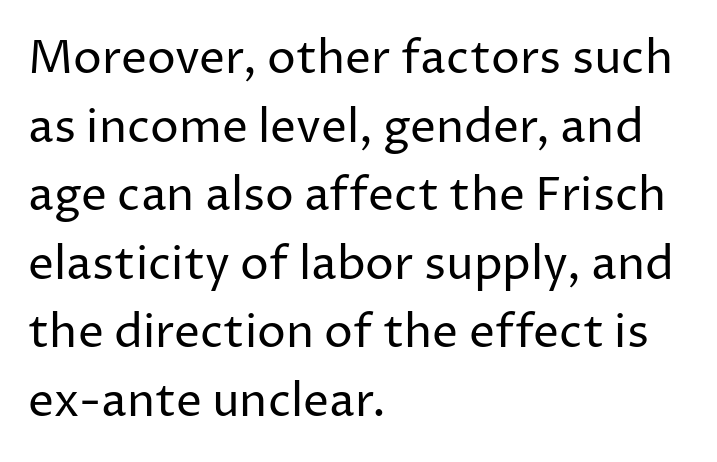
These lines keep a tight, regular rhythm from letter to letter. No word sits above an underline. The font sits on the lighter half of the weight spectrum, regular included. The rows are spaced the way most documents space them. The paragraph shown leans on its left margin.
